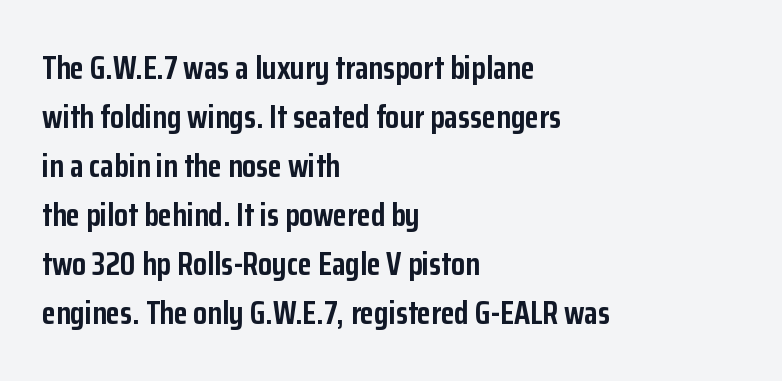
The image shows 32 px semibold, condensed sans-serif type, upright; set left-aligned, normal line spacing (1.53x), normal letter spacing, not underlined; low stroke contrast and a medium x-height.
